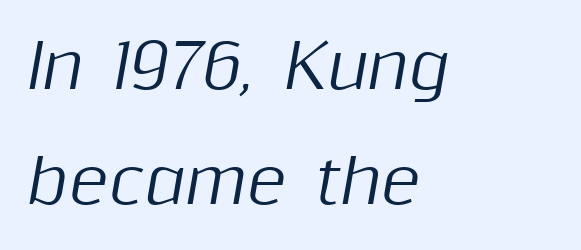
Underlining? Definitely not there. This sample has the flowing, uneven cadence of proportional lettering. Glyph-to-glyph distance matches everyday printed text. Posture: slanted.
